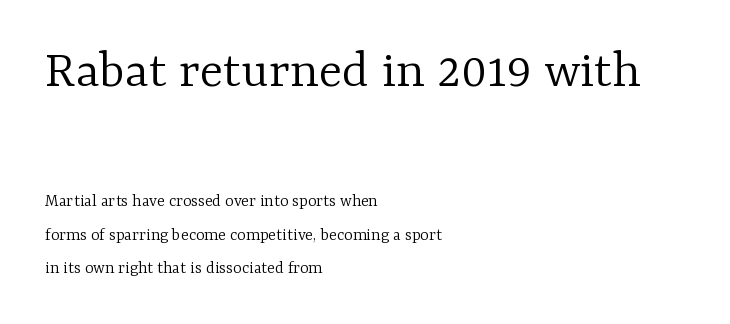
The image shows 55 px light serif type, upright; set left-aligned, line spacing 1.87x, normal letter spacing, not underlined; the first (top) block is 3.06x larger; low stroke contrast and a medium x-height.
